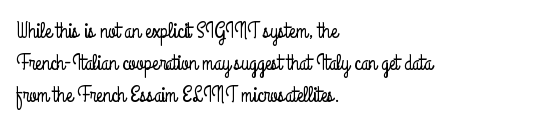
Left-aligned paragraph, ragged on the right. Successive baselines arrive at the customary interval. Descenders are the only things crossing below the line. Is the letter spacing exaggerated? No — it looks like the ordinary default.
